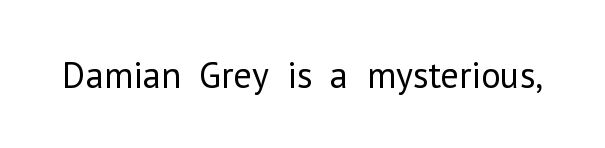
{"serif": "no", "italic": "no", "bold": "no", "weight": "regular", "width": "normal", "stroke_contrast": "low", "x_height": "medium", "monospaced": "no", "underline": "no", "letter_spacing": "normal", "letter_spacing_em": 0.0, "glyph_px": 37}
